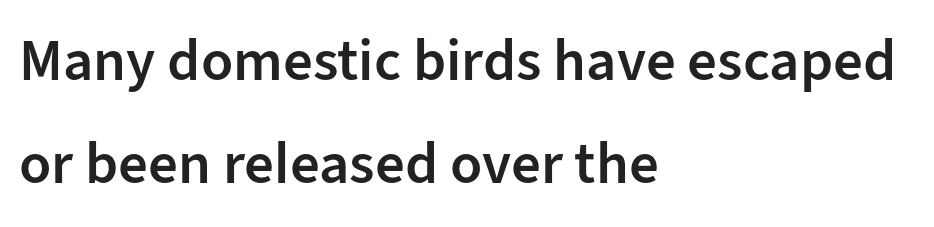
Examine the stroke ends and you'll find no serifs. These words are printed semibold, heavier than regular yet not bold. Check the space under the baseline: it is left empty. The letters advance in unequal steps, a hallmark of proportional type. Notice how the stems are strictly vertical — no italics here.
